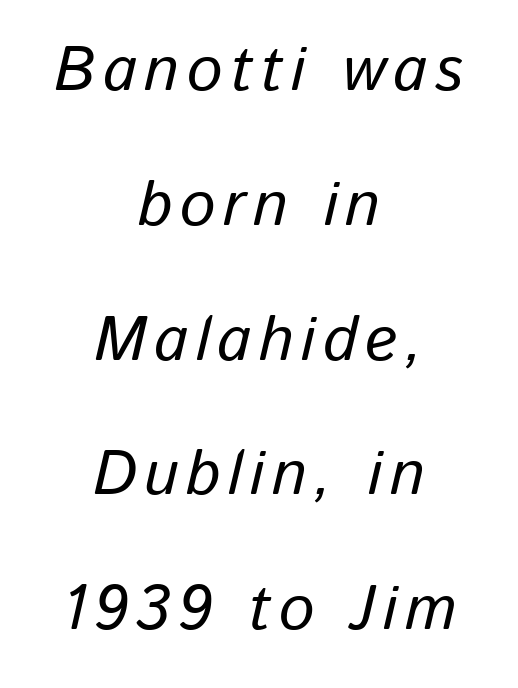
If you measured baseline to baseline, you'd find a long distance. Observe the lean: these are italic letterforms. Where is the straight margin? There isn't one; the lines are centered. Note the varied advance widths — an 'i' is clearly narrower than an 'm'.
